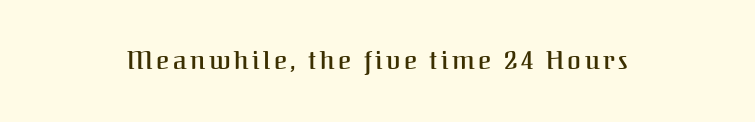
{"italic": "no", "bold": "semi", "underline": "no", "glyph_px": 25}
